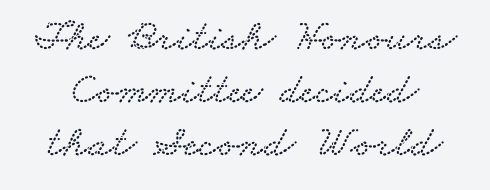
{"serif": "yes", "width": "wide", "stroke_contrast": "low", "x_height": "small", "monospaced": "no", "underline": "no", "line_spacing_ratio": 1.21, "letter_spacing": "normal", "letter_spacing_em": 0.0, "glyph_px": 44}
